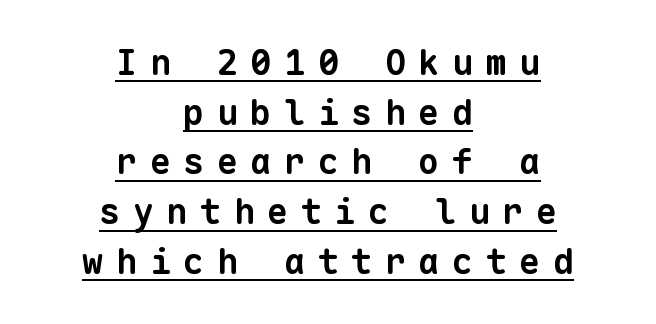
The passage shown is typed in a monospace face where columns stay perfectly aligned. These lines have a slow, spaced-out rhythm from letter to letter. You'd pick this weight for a headline — it's a proper bold. Interline gaps are of average width in this sample.
